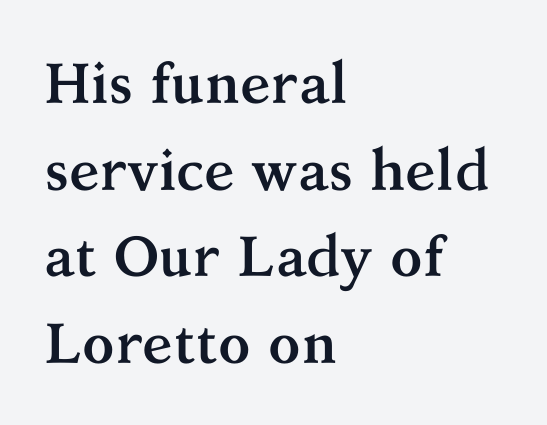
The vertical gap from one line to the next is medium. Compared with an ordinary text face, these strokes are far heavier — a full bold. Unlike a clean sans, this face finishes its strokes with serifs. The rendering anchors every line to the left-hand side. This is the regular roman posture of the typeface.
